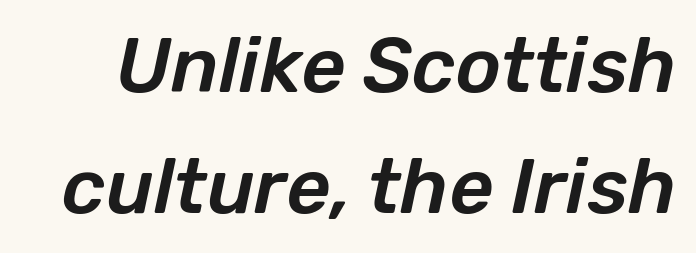
{"italic": "yes", "lean": "right", "slant_degrees": 12, "width": "normal", "stroke_contrast": "low", "x_height": "medium", "monospaced": "no", "underline": "no", "line_spacing": "normal", "line_spacing_ratio": 1.57, "letter_spacing": "normal", "letter_spacing_em": 0.0, "glyph_px": 77}
